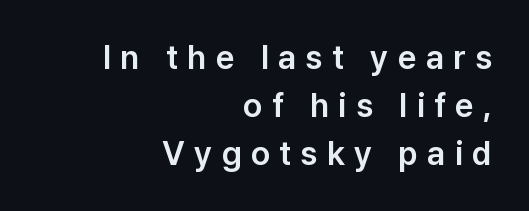
{"serif": "no", "italic": "no", "width": "normal", "stroke_contrast": "low", "x_height": "medium", "monospaced": "no", "underline": "no", "align": "right", "line_spacing": "normal", "line_spacing_ratio": 1.46, "letter_spacing": "wide", "letter_spacing_em": 0.28, "glyph_px": 33}
